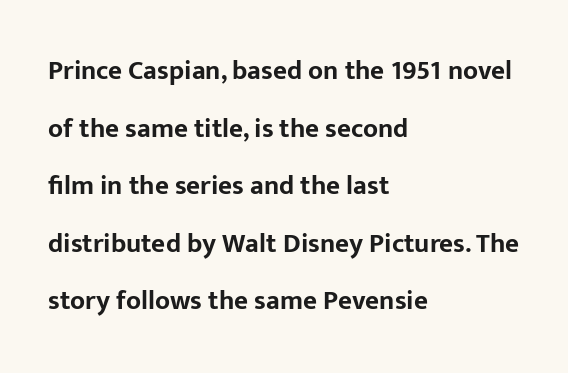
Q: Is the text bold? A: Yes.
Q: Is the text italic (slanted)? A: No, it is upright.
Q: Is the text underlined? A: No.
Q: How is the paragraph aligned? A: Left-aligned.
Q: Is the spacing between letters normal or unusually wide? A: Normal.
Q: Is the spacing between lines tight, normal or loose? A: Loose.
